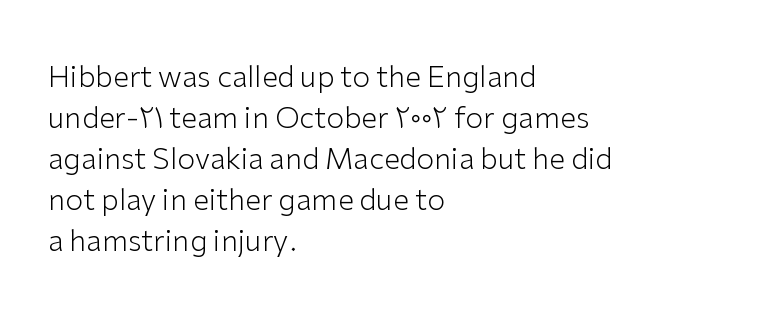
Stroke terminals: plain, sans-serif. The typesetter chose a ragged-right arrangement here. Compared with typical body copy, the letter spacing here is the same. On a weight scale, this lands at 450 or below.
